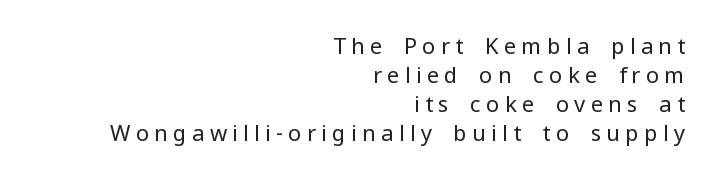
The image shows 22 px text type, upright; set right-aligned, normal line spacing (1.32x), unusually wide letter spacing (+0.24 em), not underlined.
